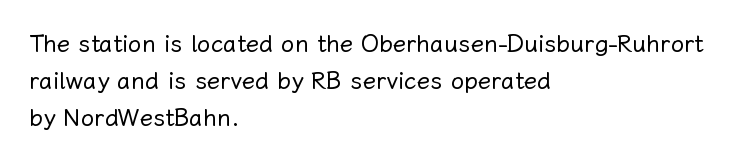
The image shows 24 px text type, upright; set left-aligned, normal line spacing (1.54x), normal letter spacing, not underlined.
